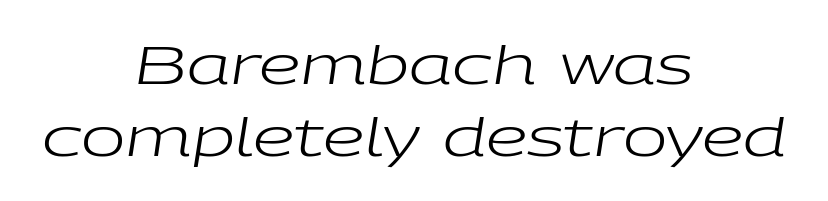
Q: Is the text bold? A: No.
Q: Is the text italic (slanted)? A: Yes, it leans right by about 9 degrees.
Q: Is the text underlined? A: No.
Q: How is the paragraph aligned? A: Centered.
Q: Is the spacing between letters normal or unusually wide? A: Normal.
Q: Is the spacing between lines tight, normal or loose? A: Normal.
Q: Width (condensed, normal, or wide)? A: Wide.
Q: Stroke contrast? A: Low.
Q: x-height? A: Medium.
Q: Monospaced? A: No.
